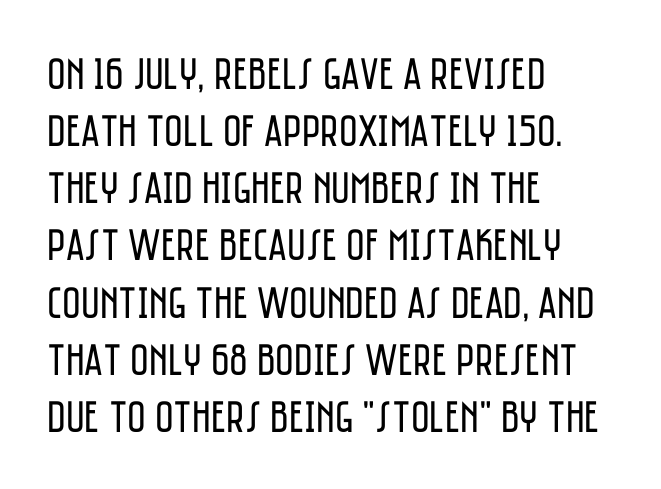
Q: Is the text bold? A: No.
Q: Is the text italic (slanted)? A: No, it is upright.
Q: Is the typeface a serif or a sans-serif typeface? A: Sans-serif.
Q: Is the text underlined? A: No.
Q: How is the paragraph aligned? A: Left-aligned.
Q: Is the spacing between letters normal or unusually wide? A: Normal.
Q: Is the spacing between lines tight, normal or loose? A: Normal.
Q: Width (condensed, normal, or wide)? A: Condensed.
Q: Stroke contrast? A: Low.
Q: x-height? A: Large.
Q: Monospaced? A: No.
